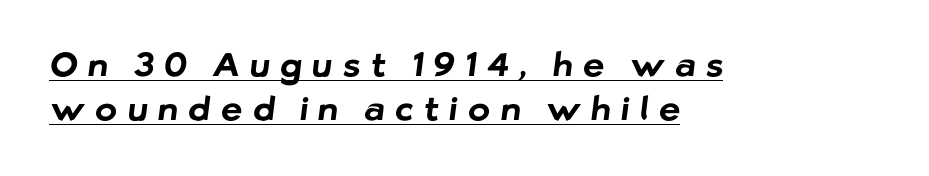
Q: Is the text bold? A: Yes.
Q: Is the typeface a serif or a sans-serif typeface? A: Sans-serif.
Q: Is the text underlined? A: Yes.
Q: How is the paragraph aligned? A: Left-aligned.
Q: Is the spacing between letters normal or unusually wide? A: Unusually wide.
Q: Is the spacing between lines tight, normal or loose? A: Normal.
Q: Width (condensed, normal, or wide)? A: Normal.
Q: Stroke contrast? A: Low.
Q: x-height? A: Medium.
Q: Monospaced? A: No.
